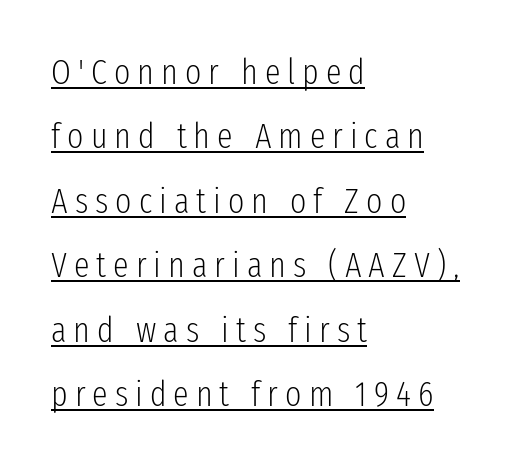
The horizontal fit of the characters is loose and conspicuously gappy. The font family rendered here belongs to the sans-serif group. The typesetter has applied underlining to the passage shown. A typesetter would call this proportional, since set widths differ per character. Each line starts at the same left margin while the right side varies.
